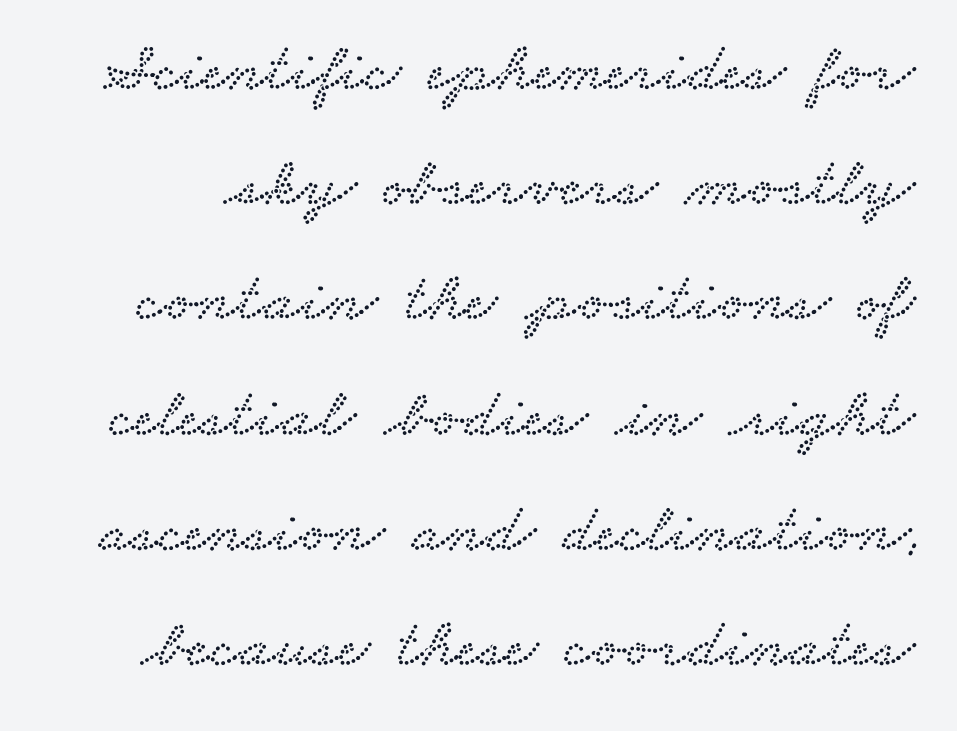
The characters display serif detailing at their extremities. The tracking reads as untouched default to a designer's eye. Is this a fixed-width face? No — the glyphs have proportional, varying widths. The space directly below the letters is spotless.
